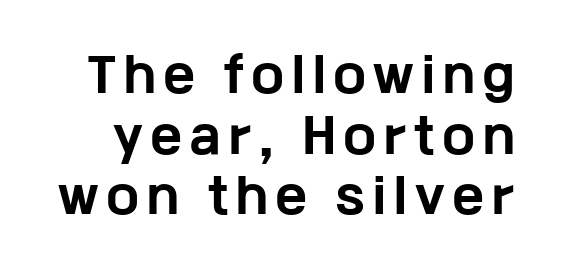
Every character sits straight up, as roman type does. One glance says typical: line gaps are just what's usual. Notice how thick the strokes are: this is what a full bold looks like. Are there feet on the stems? There aren't — it's a sans. Type without underlining.
